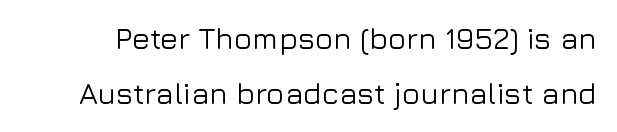
{"serif": "no", "italic": "no", "width": "normal", "stroke_contrast": "low", "x_height": "medium", "monospaced": "no", "underline": "no", "line_spacing_ratio": 1.85, "letter_spacing": "normal", "letter_spacing_em": 0.0, "glyph_px": 30}
